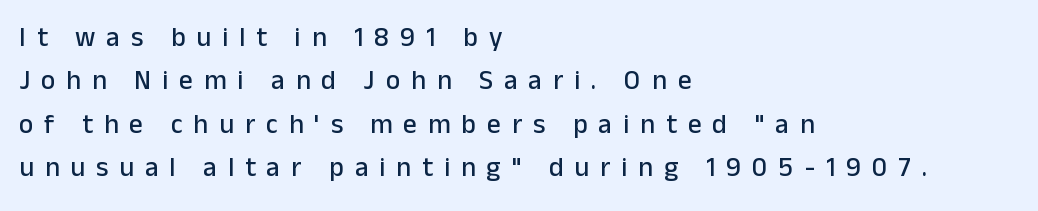
Q: Is the text italic (slanted)? A: No, it is upright.
Q: Is the text underlined? A: No.
Q: How is the paragraph aligned? A: Left-aligned.
Q: Is the spacing between letters normal or unusually wide? A: Unusually wide.
Q: Is the spacing between lines tight, normal or loose? A: Normal.
